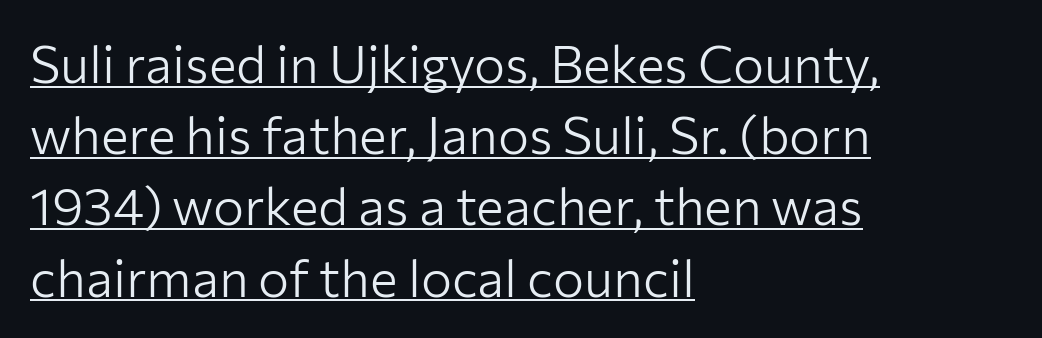
The image shows 52 px light sans-serif type, upright; set left-aligned, normal line spacing (1.37x), normal letter spacing, underlined; low stroke contrast and a medium x-height.
